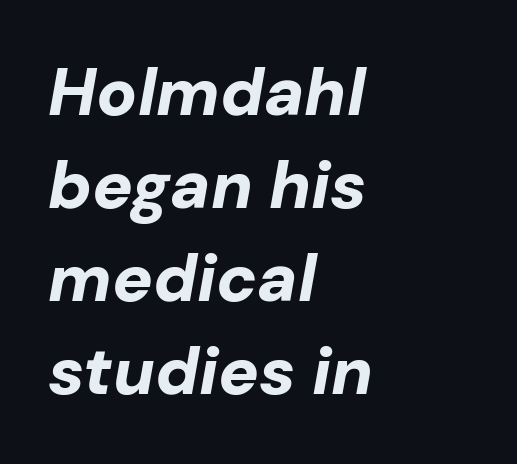
The image shows 67 px bold type, italic (leaning right); set left-aligned, normal line spacing (1.39x), normal letter spacing, not underlined; low stroke contrast and a medium x-height.
